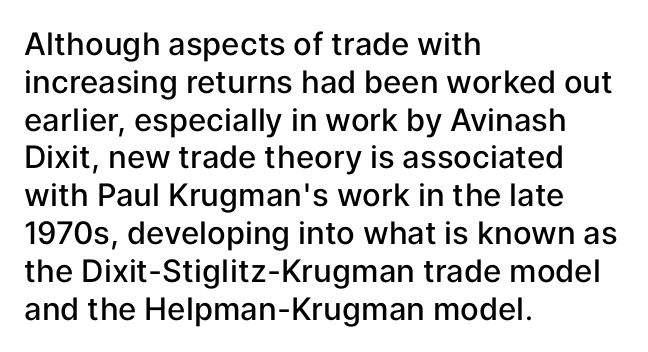
Rendered with straight, roman letterforms. This sample has the flowing, uneven cadence of proportional lettering. Note: no serifs on the glyphs. The rendering uses a semibold face; strokes are thickened but not to full bold. You could call the tracking neutral — neither tight nor loose.
